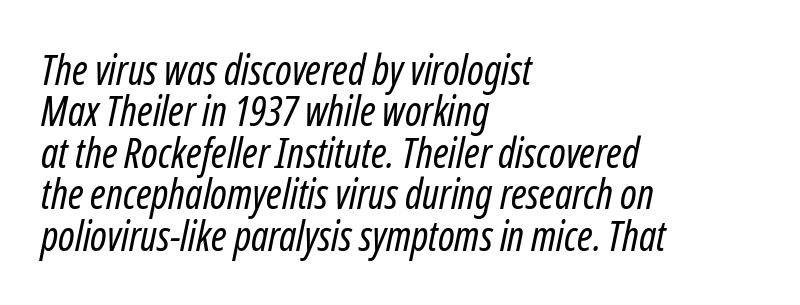
Notice how descenders almost collide with the ascenders below — that's tight leading. Stems and bowls with no extra thickness — not bold. No extra tracking has been applied to these lines. In terms of posture, this sample is oblique. Letters rest on an invisible, unmarked baseline.
